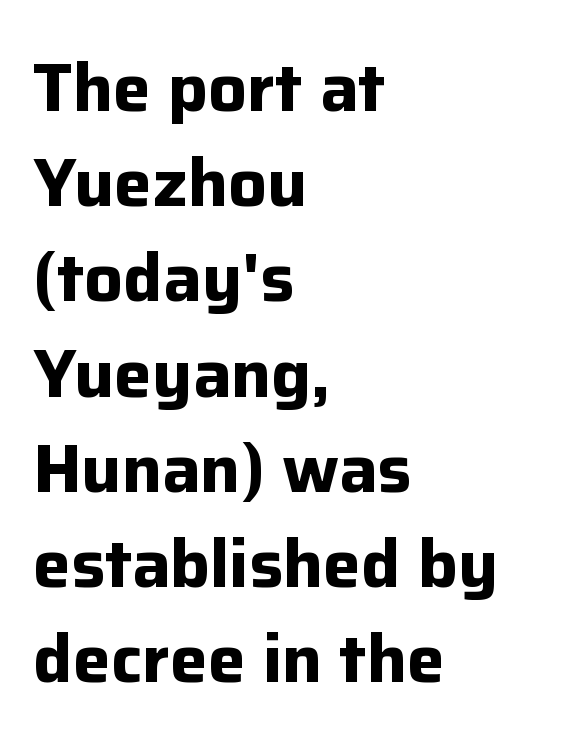
Q: Is the text bold? A: Yes.
Q: Is the text italic (slanted)? A: No, it is upright.
Q: Is the typeface a serif or a sans-serif typeface? A: Sans-serif.
Q: Is the text underlined? A: No.
Q: How is the paragraph aligned? A: Left-aligned.
Q: Is the spacing between letters normal or unusually wide? A: Normal.
Q: Is the spacing between lines tight, normal or loose? A: Normal.
Q: Width (condensed, normal, or wide)? A: Normal.
Q: Stroke contrast? A: Low.
Q: x-height? A: Medium.
Q: Monospaced? A: No.
